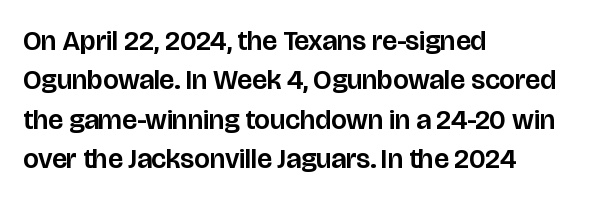
The image shows 28 px sans-serif type, upright; set left-aligned, normal line spacing (1.41x), normal letter spacing, not underlined; low stroke contrast and a large x-height.
